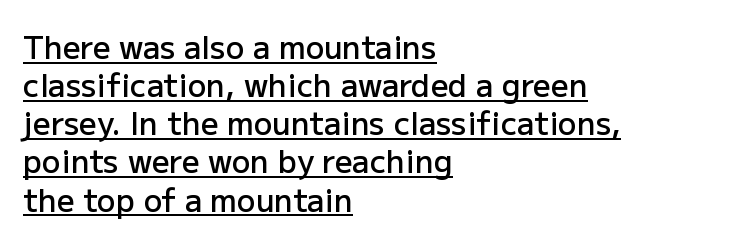
The image shows 31 px semibold sans-serif type, upright; set left-aligned, line spacing 1.23x, normal letter spacing, underlined; low stroke contrast and a medium x-height.
